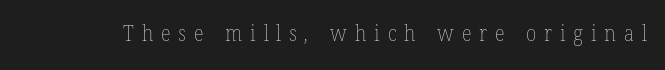
{"bold": "no", "underline": "no", "letter_spacing": "wide", "letter_spacing_em": 0.38, "glyph_px": 21}
